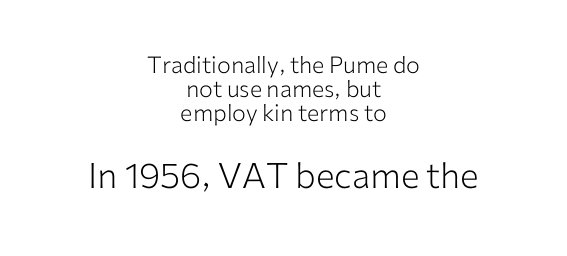
The image shows 35 px light sans-serif type, upright; set centered, tight line spacing (1.05x), normal letter spacing, not underlined; the second (bottom) block is 1.52x larger; low stroke contrast and a medium x-height.
